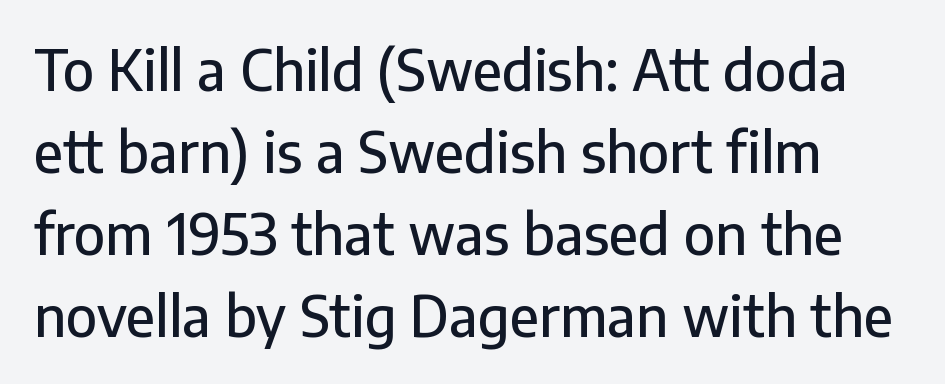
Q: Is the text italic (slanted)? A: No, it is upright.
Q: Is the typeface a serif or a sans-serif typeface? A: Sans-serif.
Q: Is the text underlined? A: No.
Q: How is the paragraph aligned? A: Left-aligned.
Q: Is the spacing between letters normal or unusually wide? A: Normal.
Q: Is the spacing between lines tight, normal or loose? A: Normal.
Q: Width (condensed, normal, or wide)? A: Normal.
Q: Stroke contrast? A: Low.
Q: x-height? A: Medium.
Q: Monospaced? A: No.
